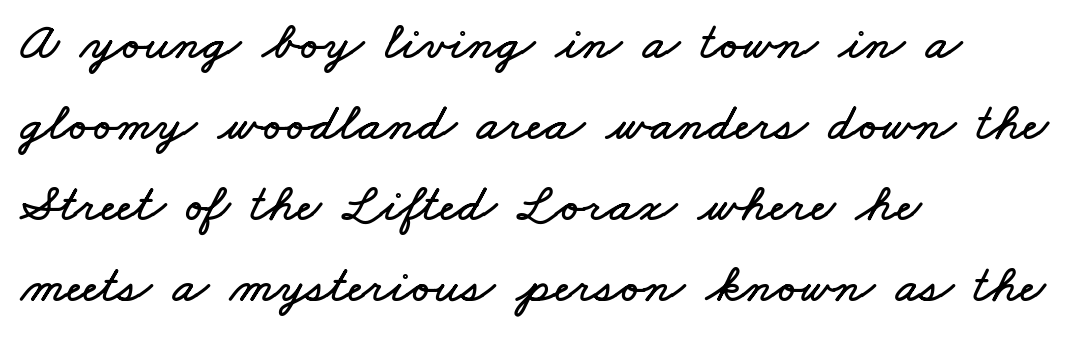
Q: Is the text underlined? A: No.
Q: How is the paragraph aligned? A: Left-aligned.
Q: Is the spacing between letters normal or unusually wide? A: Normal.
Q: Is the spacing between lines tight, normal or loose? A: Normal.
Q: Width (condensed, normal, or wide)? A: Wide.
Q: Stroke contrast? A: Low.
Q: x-height? A: Small.
Q: Monospaced? A: No.
